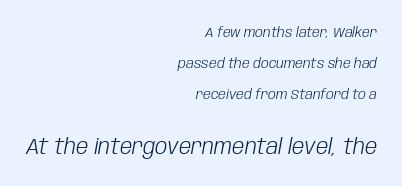
Leftover space on each line is placed entirely before the opening word. Look at the tracking — it's just the regular setting, nothing added. Here the second block reads like a headline and the first like body copy. Nobody drew a line under any word here.
